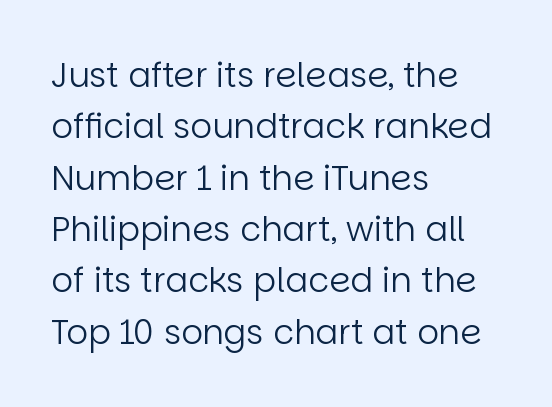
Q: Is the text bold? A: No.
Q: Is the text italic (slanted)? A: No, it is upright.
Q: Is the typeface a serif or a sans-serif typeface? A: Sans-serif.
Q: Is the text underlined? A: No.
Q: How is the paragraph aligned? A: Left-aligned.
Q: Is the spacing between letters normal or unusually wide? A: Normal.
Q: Is the spacing between lines tight, normal or loose? A: Normal.
Q: Width (condensed, normal, or wide)? A: Normal.
Q: Stroke contrast? A: Low.
Q: x-height? A: Large.
Q: Monospaced? A: No.
